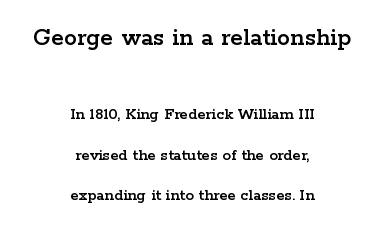
Upright lettering throughout. Both edges are ragged and mirror each other, which tells us the setting is centered. The face used here appears at its bigger size in the upper chunk. The face used here is rendered with its standard letterfit. One glance says open: line gaps are wider than usual.
